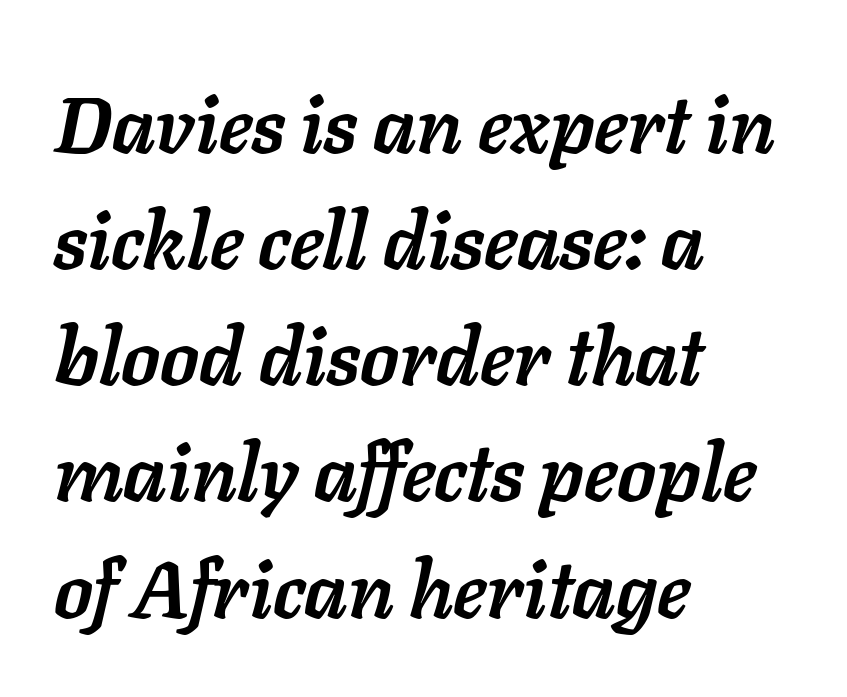
A bare baseline throughout the passage. Is the type bold? Yes — the strokes are clearly thick and heavy. Would a proofreader flag this as italicized? Yes. These lines are set flush left with a ragged right edge. These lines are rendered in a variable-pitch font.
